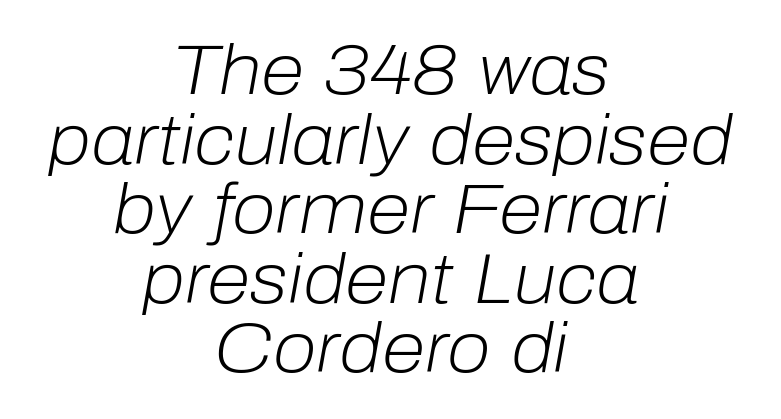
{"italic": "yes", "lean": "right", "slant_degrees": 10, "bold": "no", "weight": "light", "width": "normal", "stroke_contrast": "low", "x_height": "medium", "monospaced": "no", "underline": "no", "align": "center", "line_spacing": "tight", "line_spacing_ratio": 0.98, "letter_spacing": "normal", "letter_spacing_em": 0.0, "glyph_px": 71}
